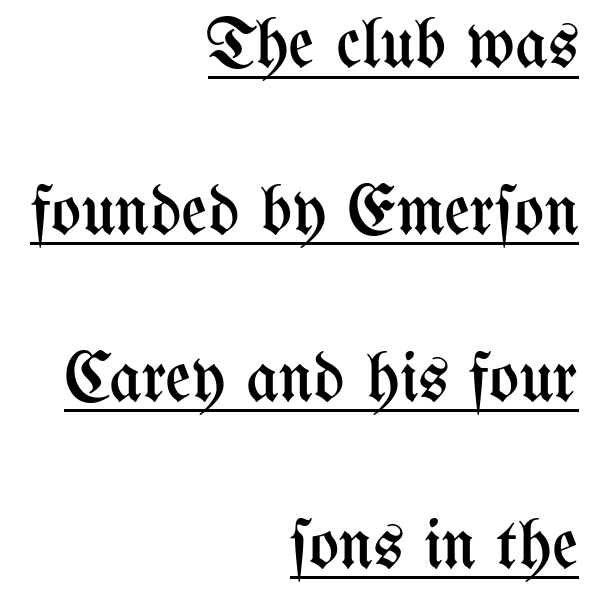
Q: Is the text bold? A: No.
Q: Is the text italic (slanted)? A: No, it is upright.
Q: Is the text underlined? A: Yes.
Q: How is the paragraph aligned? A: Right-aligned.
Q: Is the spacing between letters normal or unusually wide? A: Normal.
Q: Is the spacing between lines tight, normal or loose? A: Loose.
Q: Width (condensed, normal, or wide)? A: Condensed.
Q: Stroke contrast? A: Medium.
Q: x-height? A: Medium.
Q: Monospaced? A: No.
